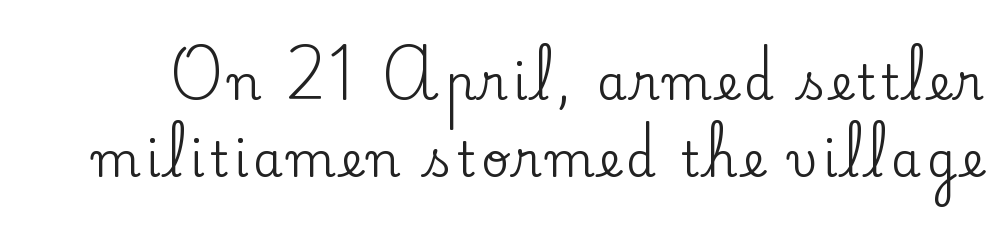
Q: Is the text italic (slanted)? A: No, it is upright.
Q: Is the typeface a serif or a sans-serif typeface? A: Serif.
Q: Is the text underlined? A: No.
Q: Is the spacing between lines tight, normal or loose? A: Normal.
Q: Width (condensed, normal, or wide)? A: Normal.
Q: Stroke contrast? A: Low.
Q: x-height? A: Small.
Q: Monospaced? A: No.
